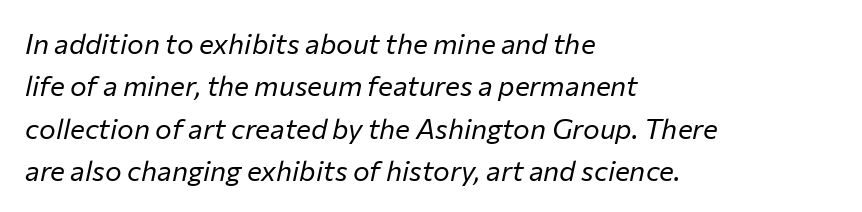
Q: Is the text bold? A: No.
Q: Is the text italic (slanted)? A: Yes, it leans right by about 12 degrees.
Q: Is the text underlined? A: No.
Q: How is the paragraph aligned? A: Left-aligned.
Q: Is the spacing between letters normal or unusually wide? A: Normal.
Q: Is the spacing between lines tight, normal or loose? A: Normal.
Q: Width (condensed, normal, or wide)? A: Normal.
Q: Stroke contrast? A: Low.
Q: x-height? A: Medium.
Q: Monospaced? A: No.
